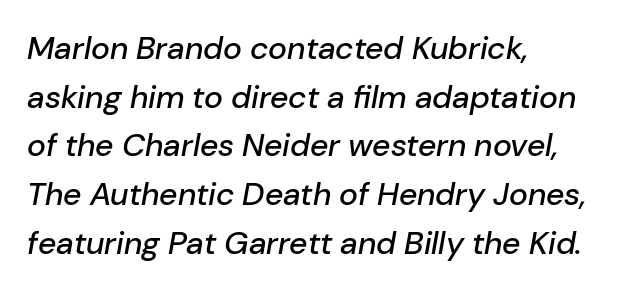
Q: Is the text italic (slanted)? A: Yes, it leans right by about 10 degrees.
Q: Is the text underlined? A: No.
Q: How is the paragraph aligned? A: Left-aligned.
Q: Is the spacing between letters normal or unusually wide? A: Normal.
Q: Is the spacing between lines tight, normal or loose? A: Normal.
Q: Width (condensed, normal, or wide)? A: Normal.
Q: Stroke contrast? A: Low.
Q: x-height? A: Medium.
Q: Monospaced? A: No.
